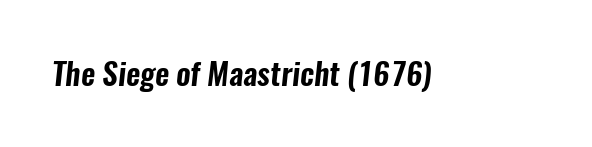
Q: Is the typeface a serif or a sans-serif typeface? A: Sans-serif.
Q: Is the text underlined? A: No.
Q: Is the spacing between letters normal or unusually wide? A: Normal.
Q: Width (condensed, normal, or wide)? A: Condensed.
Q: Stroke contrast? A: Low.
Q: x-height? A: Medium.
Q: Monospaced? A: No.
